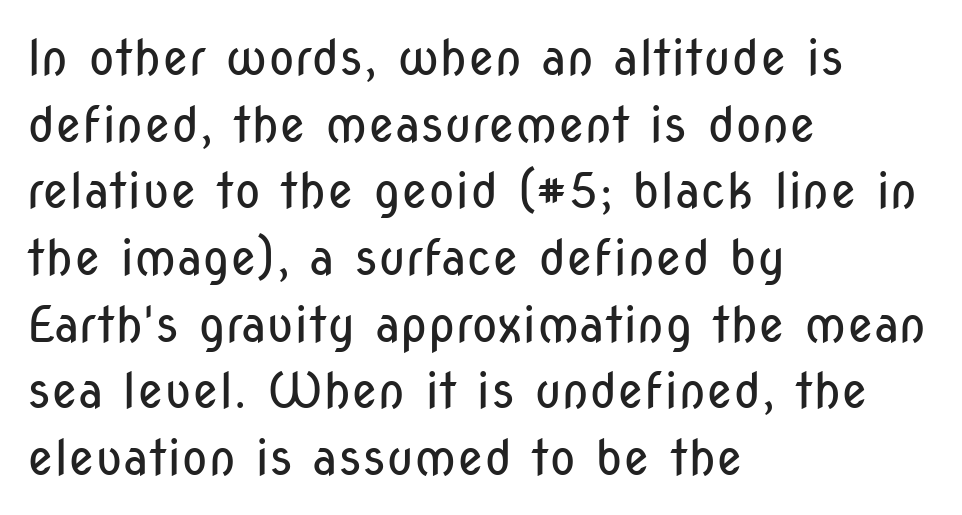
The image shows 49 px regular-weight, condensed sans-serif type, upright; set left-aligned, normal line spacing (1.36x), normal letter spacing, not underlined; low stroke contrast and a medium x-height.
